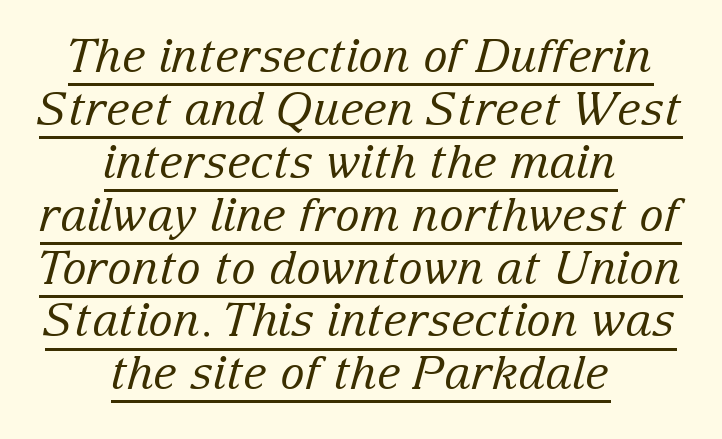
The font is comparable to plain body text, perhaps lighter. A continuous stroke trails under the words, as in a hyperlink. No extra tracking has been applied to these lines. Is there much room between lines? No — they nearly touch. You can tell from the footed stems that serif type was used.
